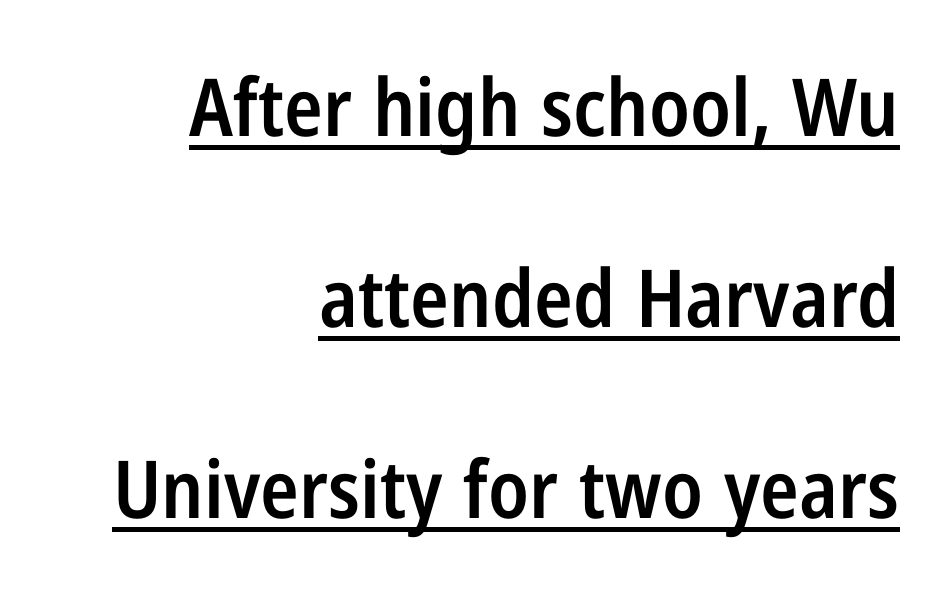
The tracking reads as untouched default to a designer's eye. Is there an underline? Yes — a line sits under the letters. The rendering uses a semibold face; strokes are thickened but not to full bold. Proportional: the letters do not fall into vertical columns. Vertical spacing — loose. This sample uses an upright cut, with every glyph sitting square on the baseline.
